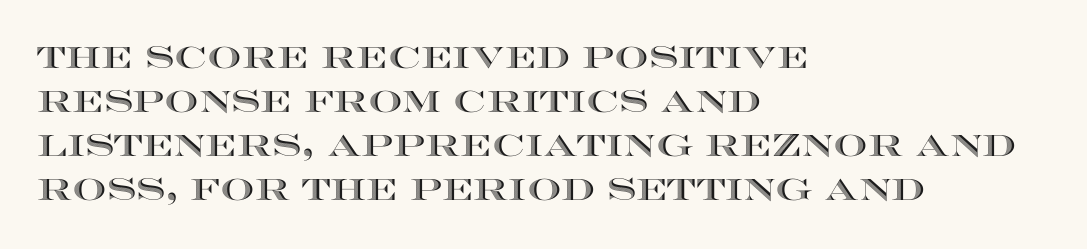
Q: Is the text italic (slanted)? A: No, it is upright.
Q: Is the text underlined? A: No.
Q: How is the paragraph aligned? A: Left-aligned.
Q: Is the spacing between letters normal or unusually wide? A: Normal.
Q: Is the spacing between lines tight, normal or loose? A: Normal.
Q: Width (condensed, normal, or wide)? A: Wide.
Q: x-height? A: Large.
Q: Monospaced? A: No.
